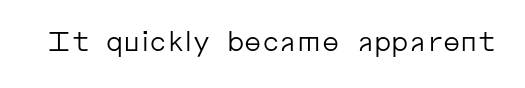
{"italic": "no", "bold": "no", "underline": "no", "letter_spacing": "normal", "letter_spacing_em": 0.0, "glyph_px": 27}
